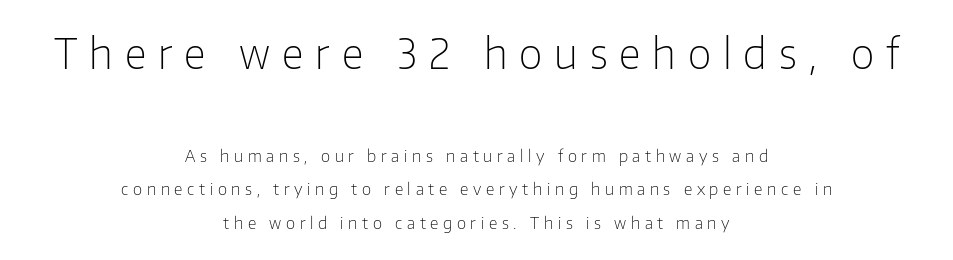
{"serif": "no", "italic": "no", "bold": "no", "weight": "light", "width": "normal", "stroke_contrast": "low", "x_height": "medium", "monospaced": "no", "underline": "no", "align": "center", "line_spacing": "loose", "line_spacing_ratio": 2.1, "letter_spacing": "wide", "letter_spacing_em": 0.29, "larger_block": "first", "size_ratio": 2.56, "glyph_px": 41}
